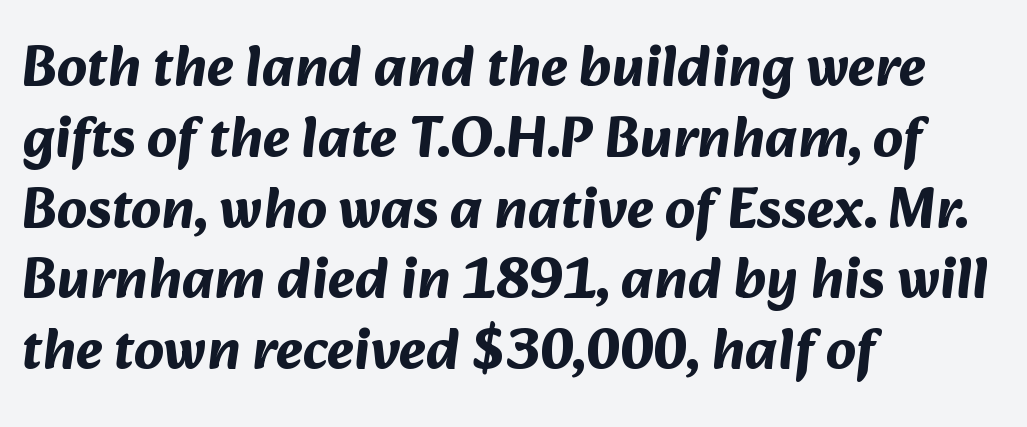
The image shows 58 px bold sans-serif type; set left-aligned, line spacing 1.22x, normal letter spacing, not underlined; medium stroke contrast and a medium x-height.
